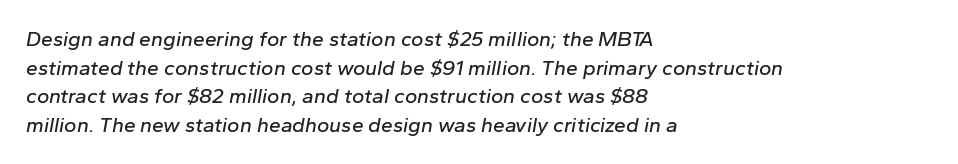
{"italic": "yes", "lean": "right", "slant_degrees": 10, "underline": "no", "align": "left", "line_spacing": "normal", "line_spacing_ratio": 1.36, "letter_spacing": "normal", "letter_spacing_em": 0.0, "glyph_px": 21}
